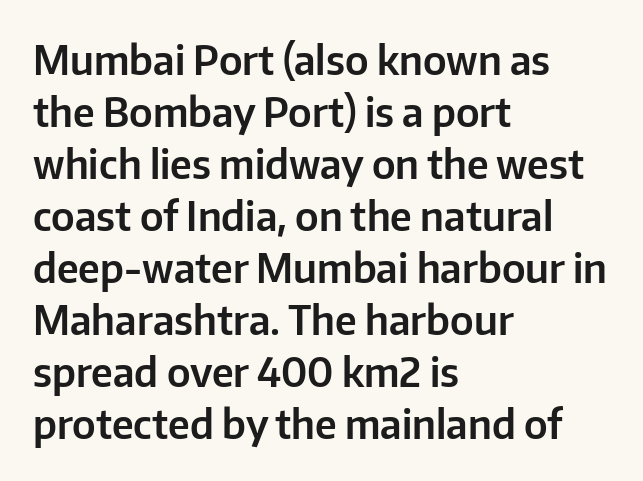
{"serif": "no", "italic": "no", "width": "normal", "stroke_contrast": "low", "x_height": "medium", "monospaced": "no", "underline": "no", "align": "left", "line_spacing": "normal", "line_spacing_ratio": 1.3, "letter_spacing": "normal", "letter_spacing_em": 0.0, "glyph_px": 40}
